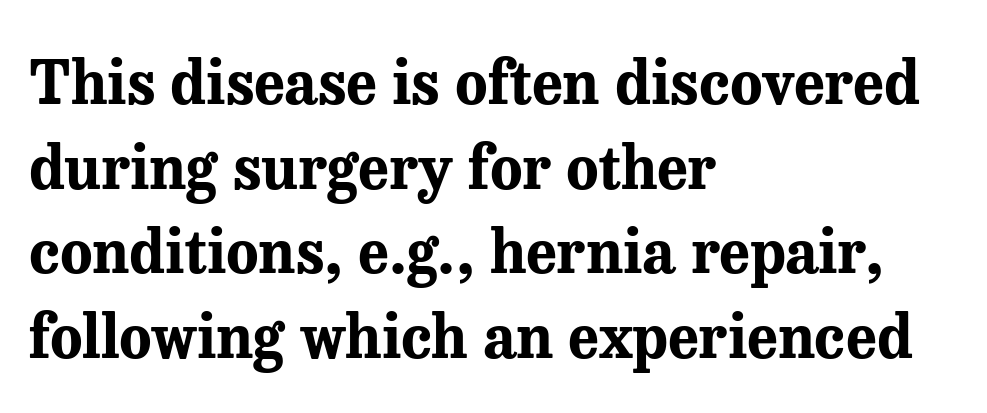
Q: Is the text bold? A: Yes.
Q: Is the text italic (slanted)? A: No, it is upright.
Q: Is the typeface a serif or a sans-serif typeface? A: Serif.
Q: Is the text underlined? A: No.
Q: How is the paragraph aligned? A: Left-aligned.
Q: Is the spacing between letters normal or unusually wide? A: Normal.
Q: Is the spacing between lines tight, normal or loose? A: Normal.
Q: Width (condensed, normal, or wide)? A: Normal.
Q: Stroke contrast? A: Medium.
Q: x-height? A: Medium.
Q: Monospaced? A: No.
